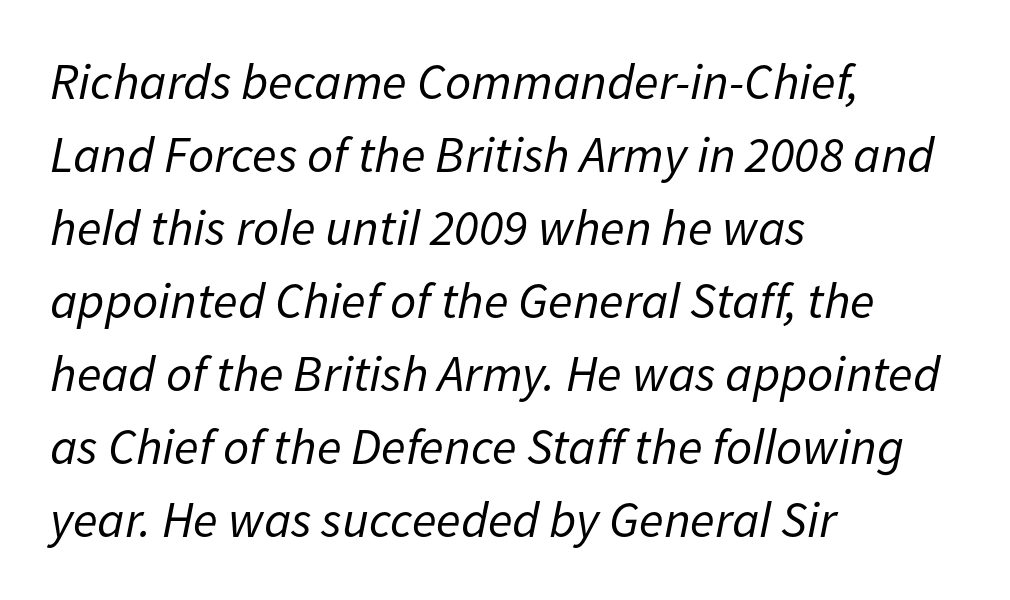
Q: Is the text bold? A: No.
Q: Is the text italic (slanted)? A: Yes, it leans right by about 11 degrees.
Q: Is the text underlined? A: No.
Q: How is the paragraph aligned? A: Left-aligned.
Q: Is the spacing between letters normal or unusually wide? A: Normal.
Q: Is the spacing between lines tight, normal or loose? A: Normal.
Q: Width (condensed, normal, or wide)? A: Normal.
Q: Stroke contrast? A: Low.
Q: x-height? A: Medium.
Q: Monospaced? A: No.
